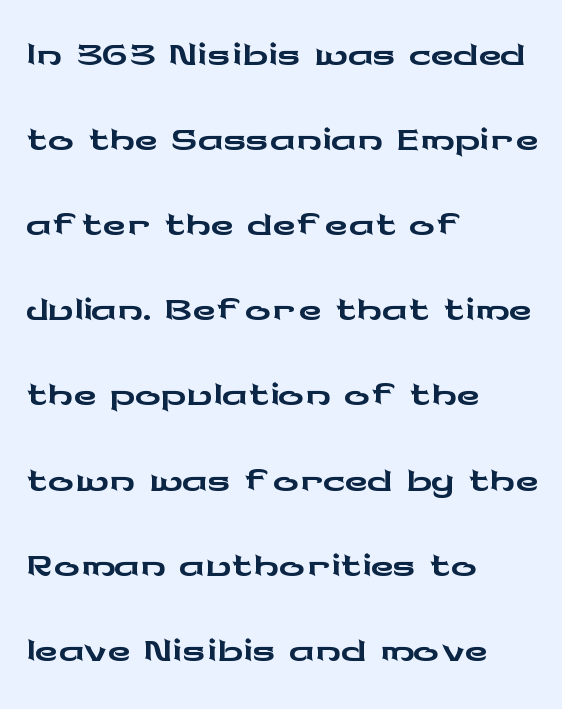
The image shows 64 px wide sans-serif type, upright; set left-aligned, normal line spacing (1.33x), normal letter spacing, not underlined; low stroke contrast and a medium x-height.
